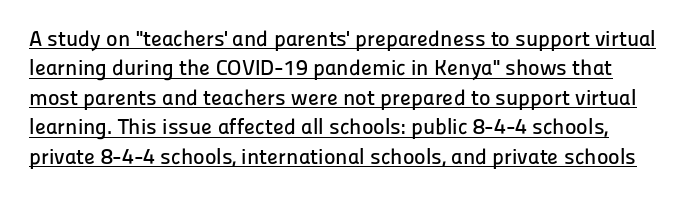
{"italic": "no", "underline": "yes", "line_spacing": "normal", "line_spacing_ratio": 1.34, "letter_spacing": "normal", "letter_spacing_em": 0.0, "glyph_px": 22}
